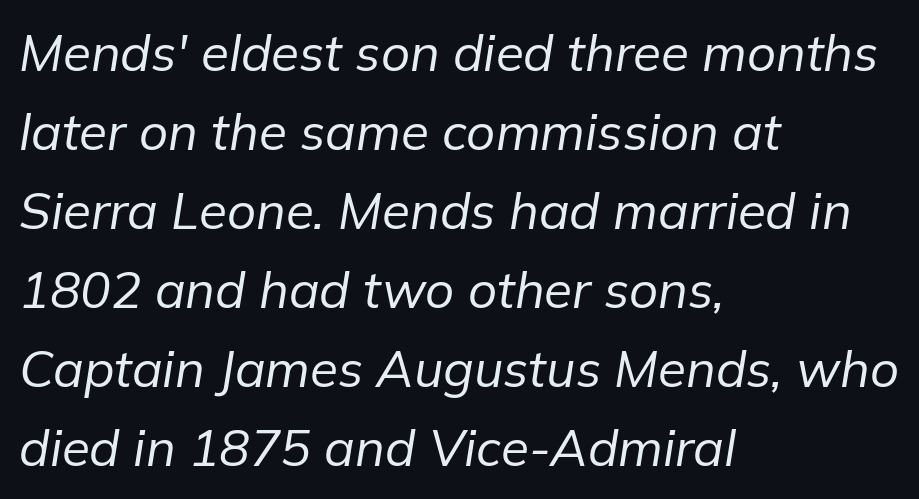
{"italic": "yes", "lean": "right", "slant_degrees": 9, "bold": "no", "weight": "regular", "width": "normal", "stroke_contrast": "low", "x_height": "medium", "monospaced": "no", "underline": "no", "align": "left", "line_spacing": "normal", "line_spacing_ratio": 1.55, "letter_spacing": "normal", "letter_spacing_em": 0.0, "glyph_px": 51}
